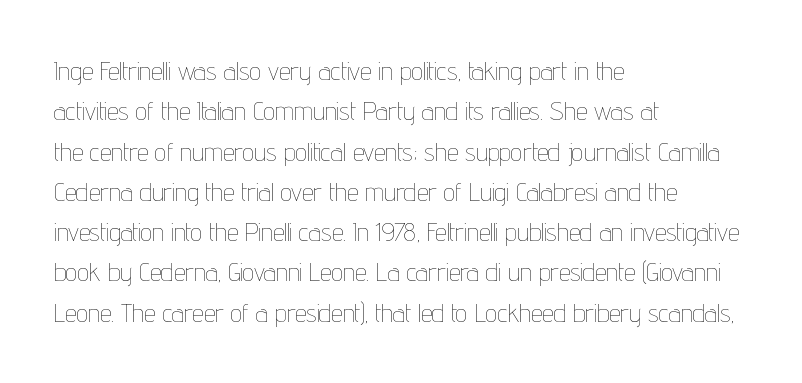
{"italic": "no", "bold": "no", "underline": "no", "align": "left", "line_spacing": "normal", "line_spacing_ratio": 1.55, "letter_spacing": "normal", "letter_spacing_em": 0.0, "glyph_px": 26}
